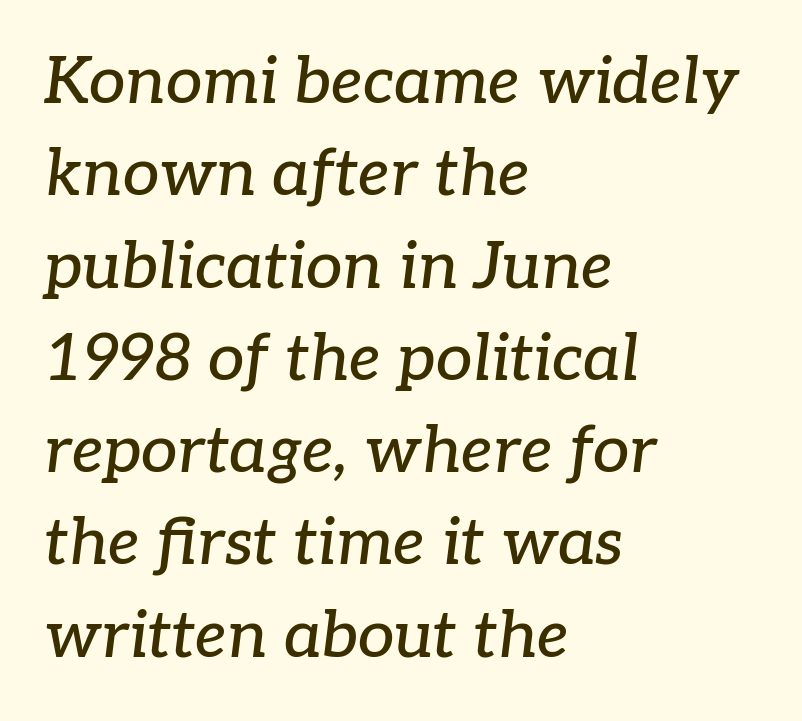
The image shows 65 px serif type, italic (leaning right); set left-aligned, normal line spacing (1.42x), normal letter spacing, not underlined; low stroke contrast and a medium x-height.
